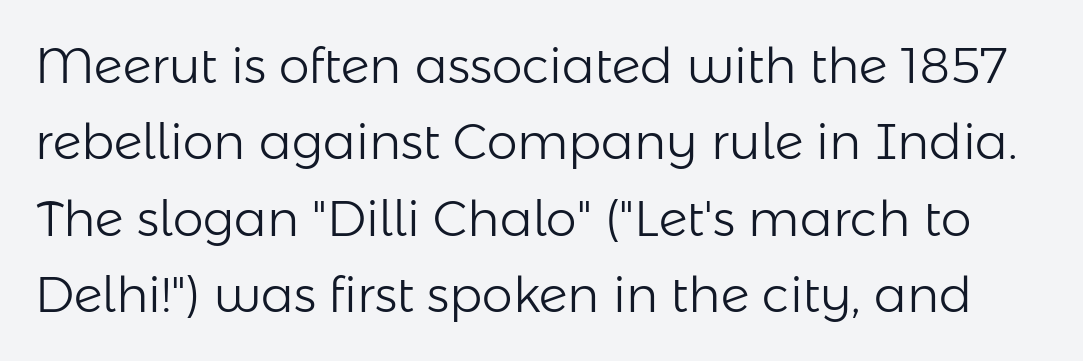
{"serif": "no", "italic": "no", "bold": "no", "weight": "light", "width": "normal", "stroke_contrast": "low", "x_height": "medium", "monospaced": "no", "underline": "no", "line_spacing": "normal", "line_spacing_ratio": 1.56, "letter_spacing": "normal", "letter_spacing_em": 0.0, "glyph_px": 49}
